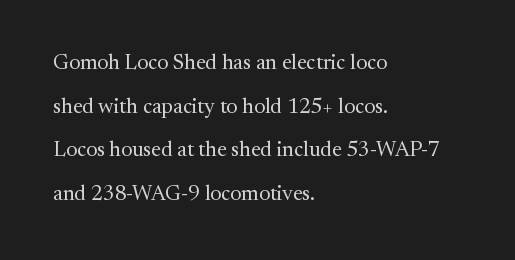
Ascenders rise straight up at ninety degrees. What stands out about the letter spacing? Nothing — it is the standard amount. A light-to-regular cut is what we see here. One-word summary of the alignment: left. The block of text is sparse from top to bottom, with ample space between rows.
